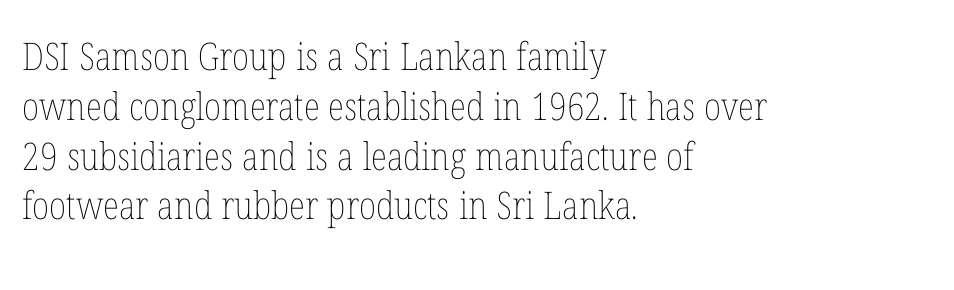
{"italic": "no", "bold": "no", "weight": "thin", "width": "condensed", "stroke_contrast": "low", "x_height": "medium", "monospaced": "no", "underline": "no", "align": "left", "line_spacing": "normal", "line_spacing_ratio": 1.31, "letter_spacing": "normal", "letter_spacing_em": 0.0, "glyph_px": 38}
